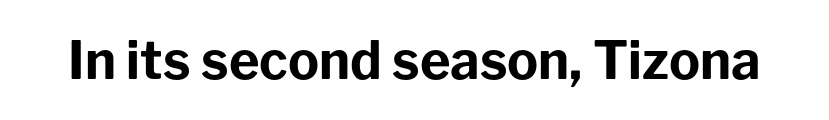
Q: Is the text bold? A: Yes.
Q: Is the text italic (slanted)? A: No, it is upright.
Q: Is the typeface a serif or a sans-serif typeface? A: Sans-serif.
Q: Is the text underlined? A: No.
Q: Is the spacing between letters normal or unusually wide? A: Normal.
Q: Width (condensed, normal, or wide)? A: Normal.
Q: Stroke contrast? A: Low.
Q: x-height? A: Medium.
Q: Monospaced? A: No.
